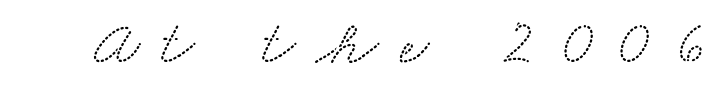
The image shows 64 px wide type; set unusually wide letter spacing (+0.33 em), not underlined; low stroke contrast and a small x-height.
